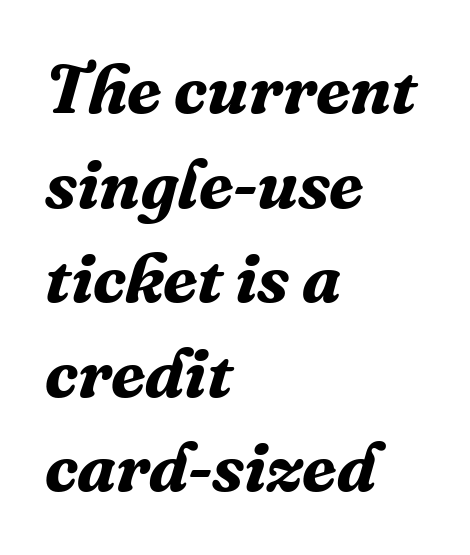
Q: Is the text bold? A: Yes.
Q: Is the text italic (slanted)? A: Yes, it leans right by about 16 degrees.
Q: Is the typeface a serif or a sans-serif typeface? A: Serif.
Q: Is the text underlined? A: No.
Q: How is the paragraph aligned? A: Left-aligned.
Q: Is the spacing between letters normal or unusually wide? A: Normal.
Q: Is the spacing between lines tight, normal or loose? A: Normal.
Q: Width (condensed, normal, or wide)? A: Normal.
Q: Stroke contrast? A: Medium.
Q: x-height? A: Medium.
Q: Monospaced? A: No.
